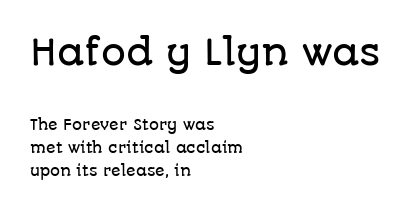
{"serif": "no", "italic": "no", "width": "normal", "stroke_contrast": "low", "x_height": "large", "monospaced": "no", "underline": "no", "align": "left", "line_spacing": "normal", "line_spacing_ratio": 1.65, "letter_spacing": "normal", "letter_spacing_em": 0.0, "larger_block": "first", "size_ratio": 2.5, "glyph_px": 35}
